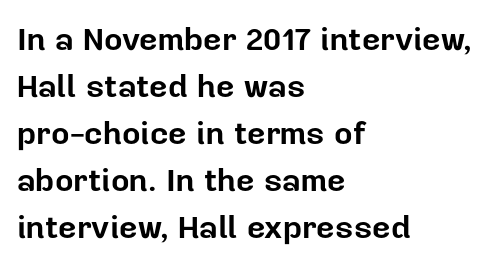
Pretty heavy lettering here — definitely bold. A typesetter would mark this as roman, not italic. Classification — sans serif. Varying glyph widths throughout — classic text-font behaviour.
